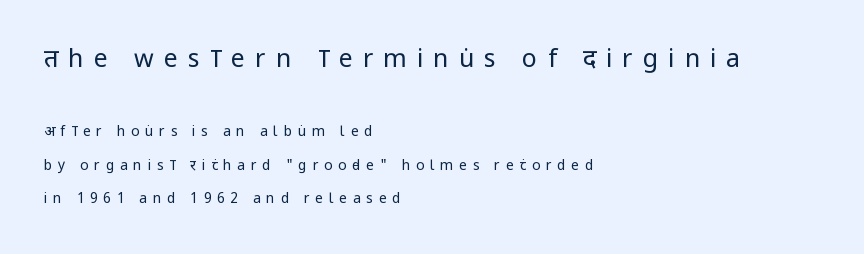
The image shows 25 px text type, upright; set left-aligned, loose line spacing (2.38x), unusually wide letter spacing (+0.4 em), not underlined; the first (top) block is 1.79x larger.
